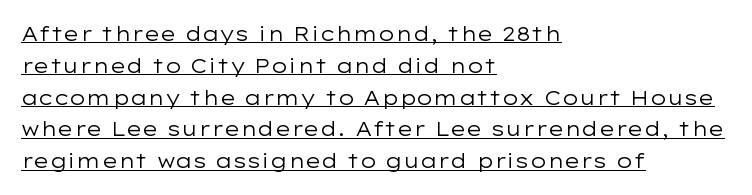
{"italic": "no", "bold": "no", "underline": "yes", "align": "left", "line_spacing": "normal", "line_spacing_ratio": 1.59, "letter_spacing": "normal", "letter_spacing_em": 0.0, "glyph_px": 20}
